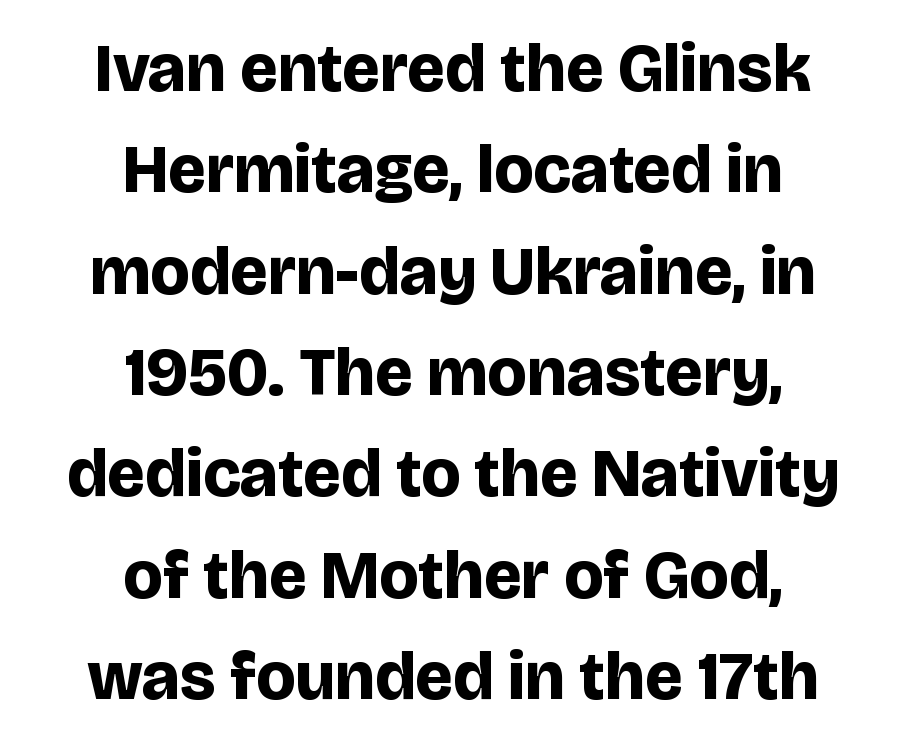
Weight: bold. Short and long lines alike share a common midpoint. A sans-serif font was chosen for this passage. Here the designer chose a conventional face with non-uniform glyph widths. The horizontal fit of the characters is conventional and even.
